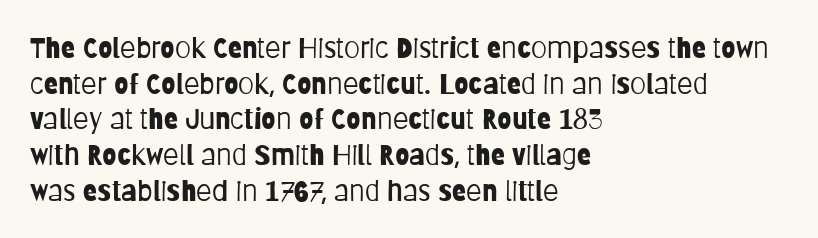
The passage shown is not underscored anywhere. Serifs: no, the terminals of the letterforms are clean. Between one letter and the next there's only the usual sliver of space. These lines are rendered in a variable-pitch font. The setting favours the left margin, as ordinary paragraphs usually do.
